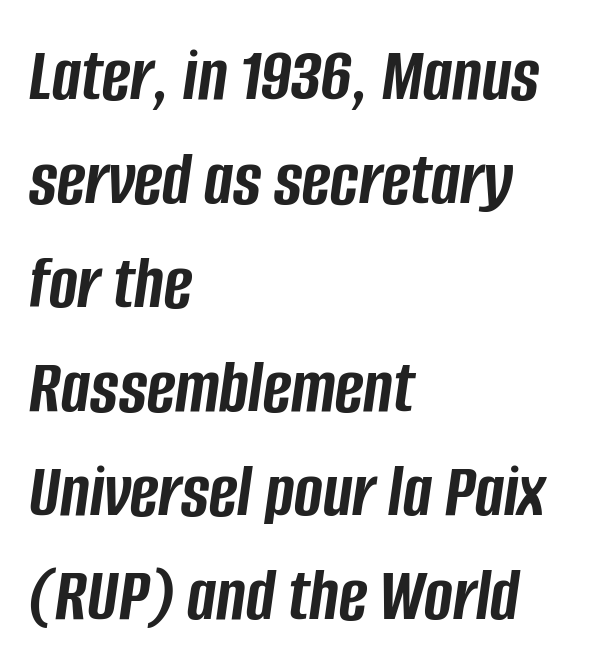
Q: Is the text bold? A: Yes.
Q: Is the text italic (slanted)? A: Yes, it leans right by about 8 degrees.
Q: Is the text underlined? A: No.
Q: How is the paragraph aligned? A: Left-aligned.
Q: Is the spacing between letters normal or unusually wide? A: Normal.
Q: Is the spacing between lines tight, normal or loose? A: Normal.
Q: Width (condensed, normal, or wide)? A: Condensed.
Q: Stroke contrast? A: Low.
Q: x-height? A: Large.
Q: Monospaced? A: No.
